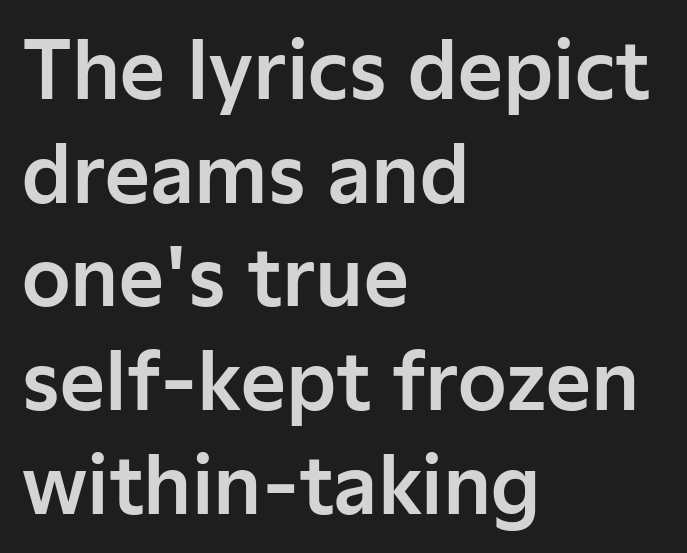
Q: Is the text italic (slanted)? A: No, it is upright.
Q: Is the typeface a serif or a sans-serif typeface? A: Sans-serif.
Q: Is the text underlined? A: No.
Q: How is the paragraph aligned? A: Left-aligned.
Q: Is the spacing between letters normal or unusually wide? A: Normal.
Q: Is the spacing between lines tight, normal or loose? A: Normal.
Q: Width (condensed, normal, or wide)? A: Normal.
Q: Stroke contrast? A: Low.
Q: x-height? A: Medium.
Q: Monospaced? A: No.
